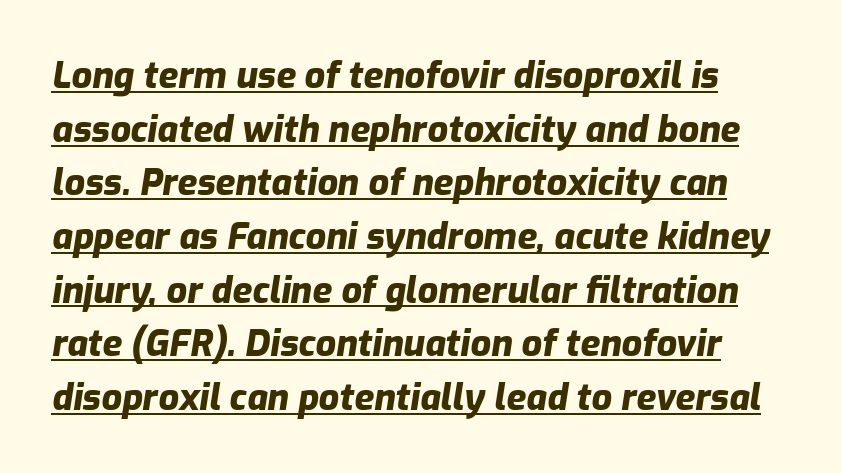
{"italic": "yes", "lean": "right", "slant_degrees": 9, "bold": "yes", "weight": "heavy", "width": "normal", "stroke_contrast": "low", "x_height": "medium", "monospaced": "no", "underline": "yes", "line_spacing": "normal", "line_spacing_ratio": 1.49, "letter_spacing": "normal", "letter_spacing_em": 0.0, "glyph_px": 36}
